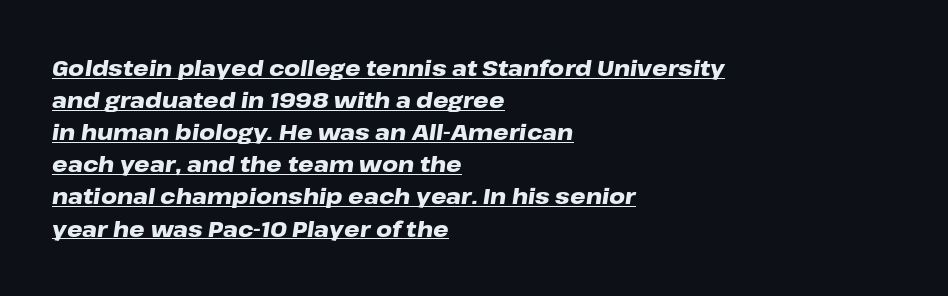
{"italic": "yes", "lean": "right", "slant_degrees": 8, "bold": "yes", "underline": "yes", "align": "left", "line_spacing": "normal", "line_spacing_ratio": 1.46, "letter_spacing": "normal", "letter_spacing_em": 0.0, "glyph_px": 22}
